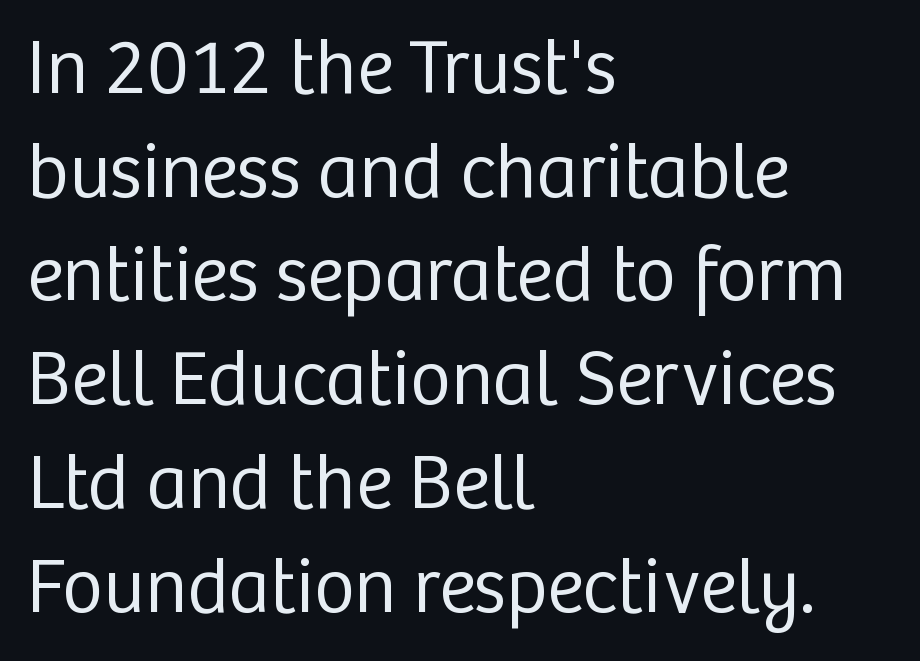
{"serif": "no", "italic": "no", "bold": "no", "weight": "regular", "width": "normal", "stroke_contrast": "low", "x_height": "medium", "monospaced": "no", "underline": "no", "align": "left", "line_spacing": "normal", "line_spacing_ratio": 1.33, "letter_spacing": "normal", "letter_spacing_em": 0.0, "glyph_px": 78}
